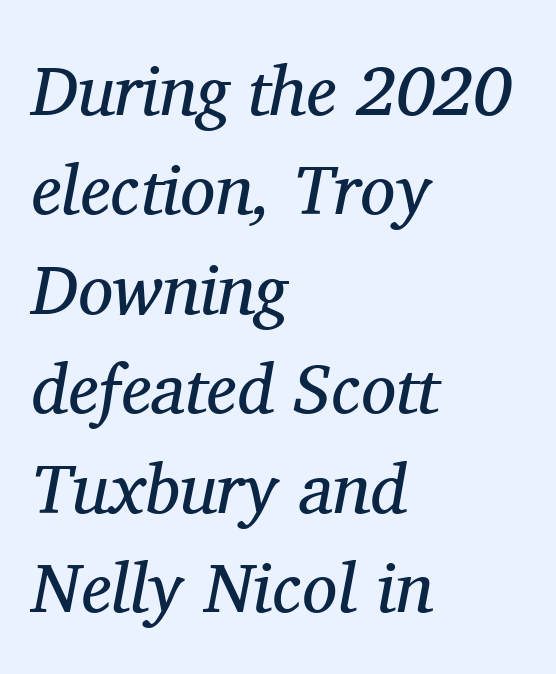
Do the characters align in a grid? No, the font is proportional. Compared with typical body copy, the letter spacing here is the same. Quick note: italic. Stems here are at most as thick as an everyday book face. Is the block centered? No — it sits flush against the left margin. The passage shown stacks its lines at a standard gap.
